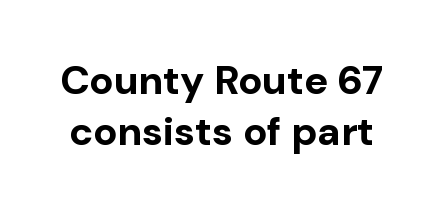
The letters are bold, with thick, heavy strokes. The typeface chosen for these lines omits serifs. This sample has the flowing, uneven cadence of proportional lettering. The specimen omits any rule beneath the text block's lines.
